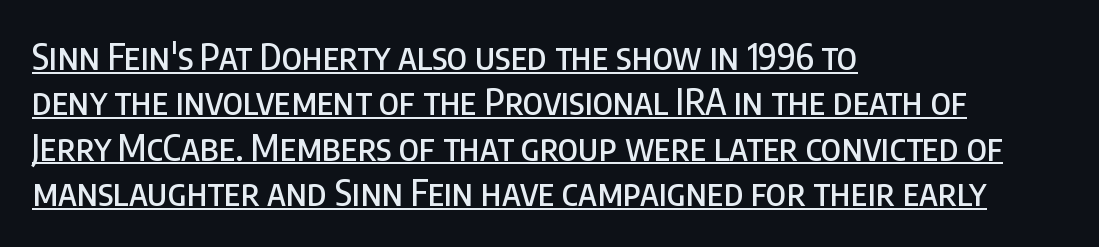
Q: Is the text italic (slanted)? A: No, it is upright.
Q: Is the typeface a serif or a sans-serif typeface? A: Sans-serif.
Q: Is the text underlined? A: Yes.
Q: How is the paragraph aligned? A: Left-aligned.
Q: Is the spacing between letters normal or unusually wide? A: Normal.
Q: Is the spacing between lines tight, normal or loose? A: Normal.
Q: Width (condensed, normal, or wide)? A: Condensed.
Q: Stroke contrast? A: Low.
Q: x-height? A: Large.
Q: Monospaced? A: No.
